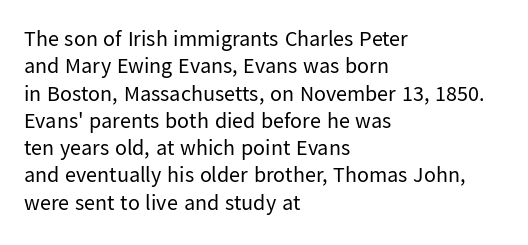
Rendered with straight, roman letterforms. Weight: not bold — regular or lighter. Words appear dense and cohesive because spacing is normal. Horizontal alignment here is leftward, the default for most running prose. A clean baseline with only descenders dipping below it.
